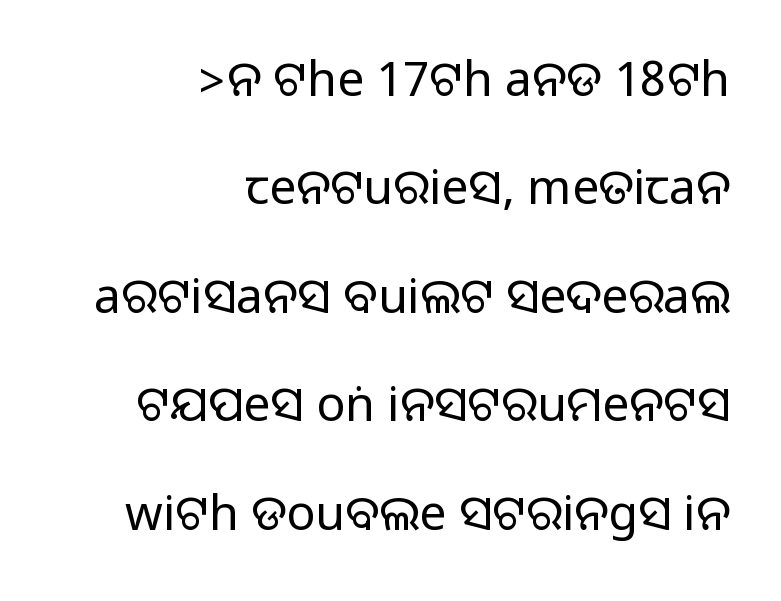
{"serif": "no", "italic": "no", "width": "normal", "stroke_contrast": "medium", "monospaced": "no", "underline": "no", "align": "right", "line_spacing": "loose", "line_spacing_ratio": 2.26, "letter_spacing": "normal", "letter_spacing_em": 0.0, "glyph_px": 48}
